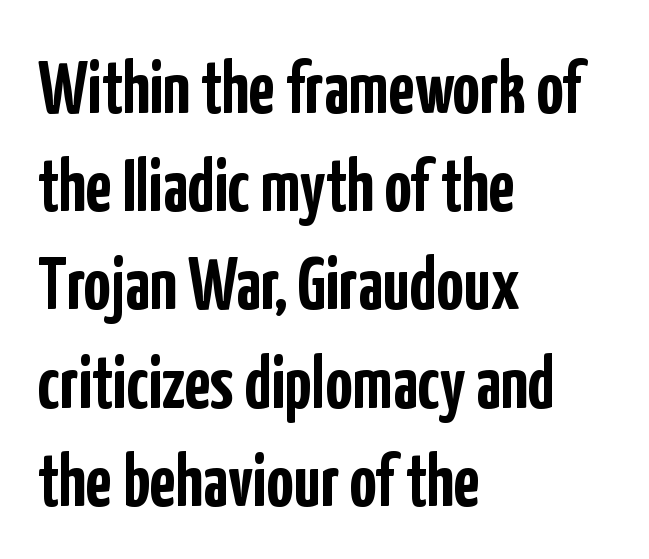
{"serif": "no", "italic": "no", "bold": "yes", "weight": "semibold", "width": "condensed", "stroke_contrast": "low", "x_height": "medium", "monospaced": "no", "underline": "no", "align": "left", "line_spacing": "normal", "line_spacing_ratio": 1.31, "letter_spacing": "normal", "letter_spacing_em": 0.0, "glyph_px": 75}
